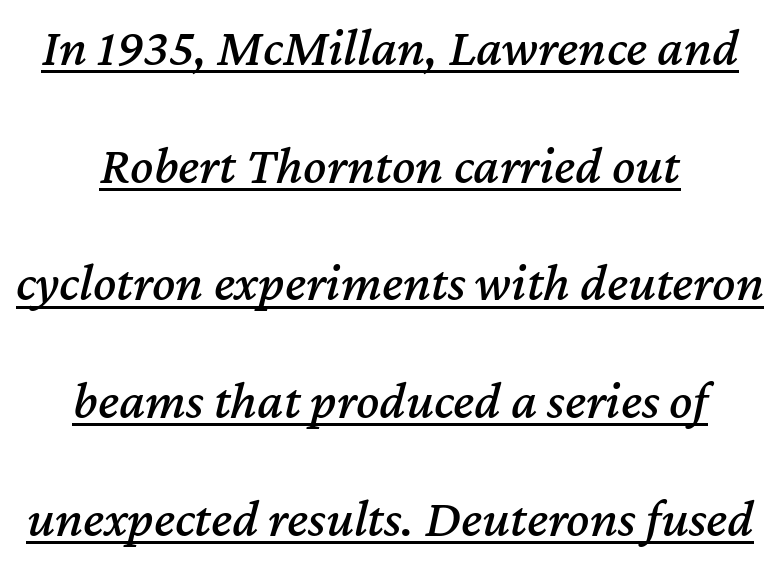
{"italic": "yes", "lean": "right", "slant_degrees": 12, "width": "normal", "stroke_contrast": "medium", "x_height": "medium", "monospaced": "no", "underline": "yes", "align": "center", "line_spacing": "loose", "line_spacing_ratio": 2.18, "letter_spacing": "normal", "letter_spacing_em": 0.0, "glyph_px": 54}
